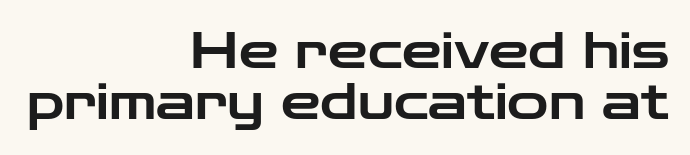
The image shows 50 px wide sans-serif type, upright; set right-aligned, tight line spacing (1.03x), normal letter spacing, not underlined; low stroke contrast and a medium x-height.
